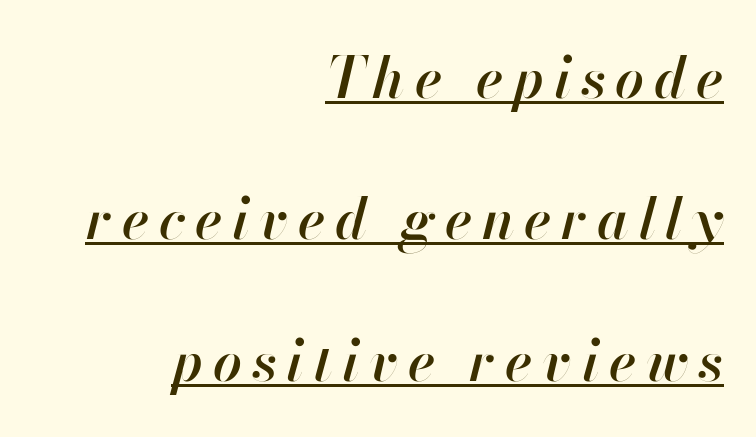
{"italic": "yes", "lean": "right", "slant_degrees": 13, "bold": "semi", "weight": "semibold", "width": "normal", "stroke_contrast": "high", "x_height": "small", "monospaced": "no", "underline": "yes", "align": "right", "line_spacing": "loose", "line_spacing_ratio": 2.48, "glyph_px": 57}
